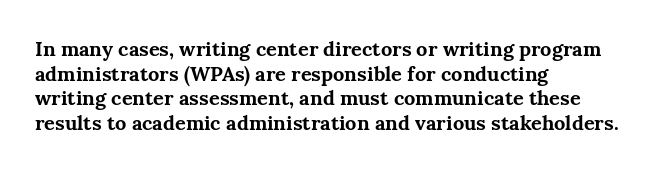
The foot of each line stays bare and open. The letters are bold, with thick, heavy strokes. The letters stand straight up with perfectly vertical stems. Compared with typical body copy, the letter spacing here is the same. These lines stack with their left ends in a neat column.
